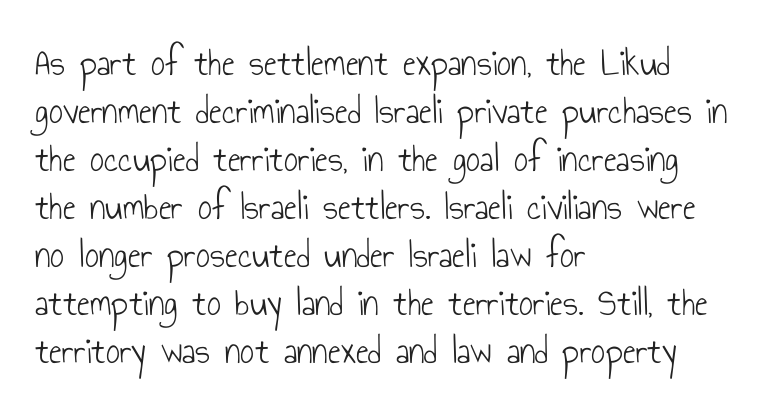
The image shows 39 px light, condensed sans-serif type, upright; set left-aligned, line spacing 1.23x, normal letter spacing, not underlined; low stroke contrast and a small x-height.
